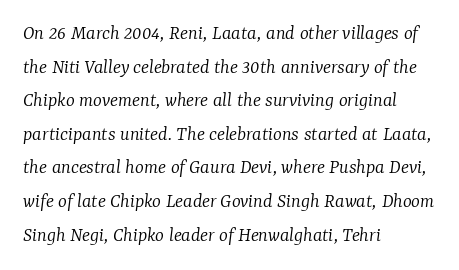
Does the copy run flush right? No — it runs flush left. In terms of letterspacing, this is plain default setting. Plain, unruled lines of type. This is not heavy type; no bold has been used. Leading: standard. Notice how the stems are inclined rather than vertical — that's the hallmark of italics.
